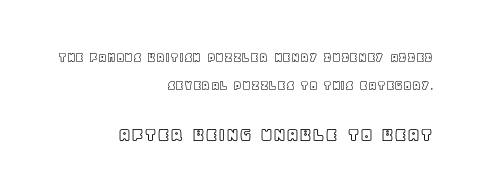
{"italic": "no", "underline": "no", "align": "right", "line_spacing": "loose", "line_spacing_ratio": 1.98, "letter_spacing": "normal", "letter_spacing_em": 0.0, "larger_block": "second", "size_ratio": 1.5, "glyph_px": 21}
